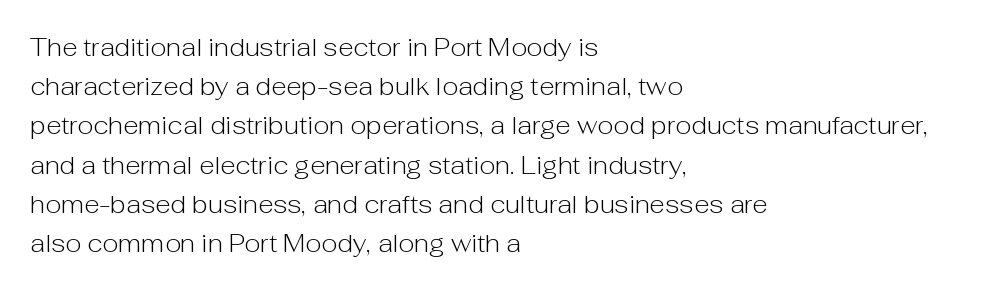
Is this a heavy cut? Hardly; it is regular or lighter. In CSS terms this would be text-align: left. Words appear dense and cohesive because spacing is normal. The gap between lines stays unmarked. Reading down the column, the eye jumps a familiar distance to each next line. This is roman type, the default non-slanted kind.
